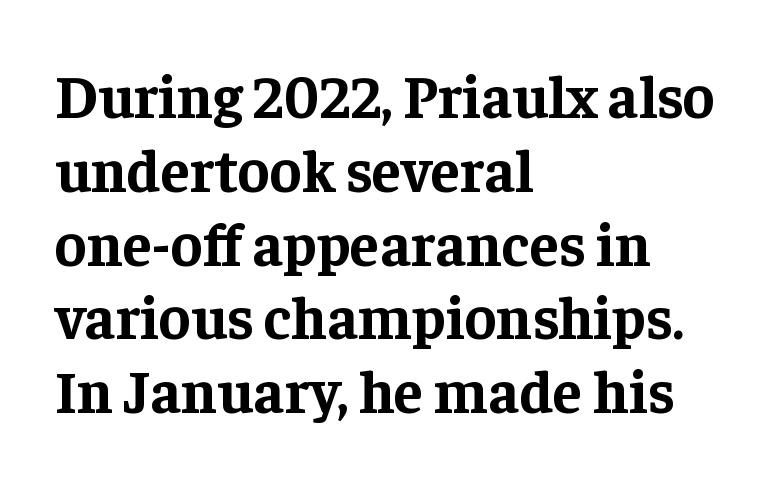
Every letter is thick-stroked: bold, no question. These lines were composed using upright roman letters. These lines are rendered in a variable-pitch font. Nobody touched the tracking dial on this one. A serif font was chosen for this passage. Notice how the passage keeps a crisp vertical edge on the left only.
